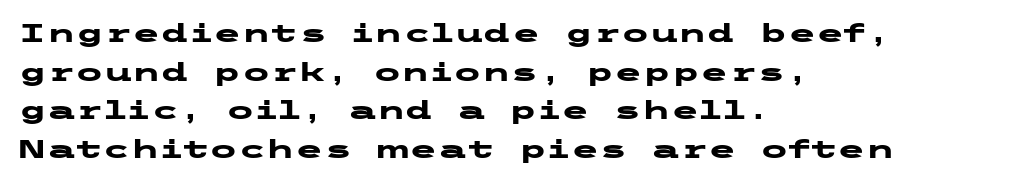
{"italic": "no", "bold": "yes", "underline": "no", "align": "left", "line_spacing": "normal", "line_spacing_ratio": 1.49, "letter_spacing": "normal", "letter_spacing_em": 0.0, "glyph_px": 26}
